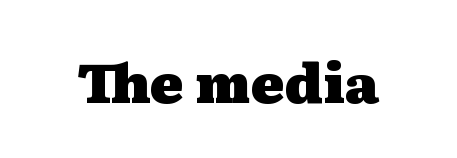
Q: Is the text bold? A: Yes.
Q: Is the text italic (slanted)? A: No, it is upright.
Q: Is the typeface a serif or a sans-serif typeface? A: Serif.
Q: Is the text underlined? A: No.
Q: Is the spacing between letters normal or unusually wide? A: Normal.
Q: Width (condensed, normal, or wide)? A: Wide.
Q: Stroke contrast? A: Medium.
Q: x-height? A: Medium.
Q: Monospaced? A: No.
